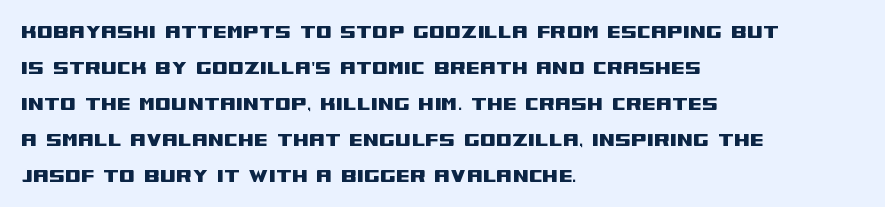
{"italic": "no", "underline": "no", "align": "left", "line_spacing": "normal", "line_spacing_ratio": 1.56, "letter_spacing": "normal", "letter_spacing_em": 0.0, "glyph_px": 23}
